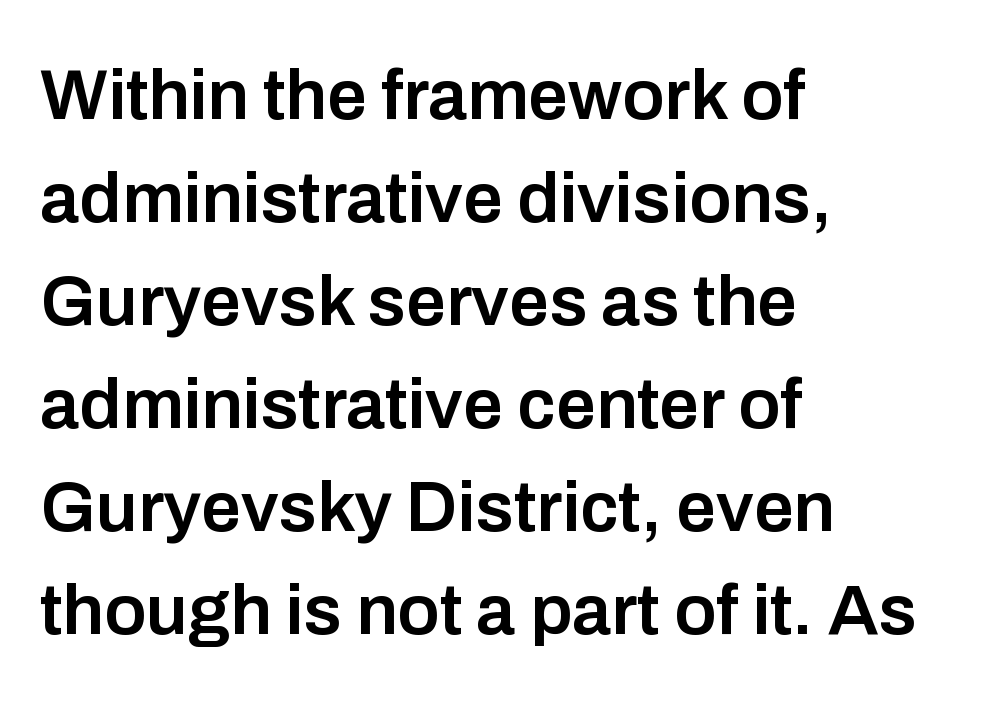
The image shows 71 px semibold sans-serif type, upright; set left-aligned, normal line spacing (1.45x), normal letter spacing, not underlined; low stroke contrast and a medium x-height.
